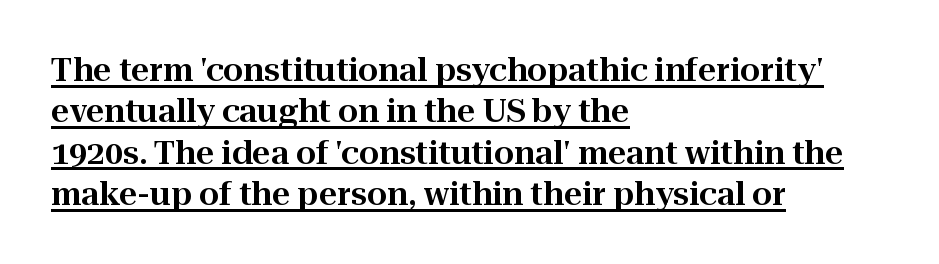
Q: Is the text italic (slanted)? A: No, it is upright.
Q: Is the typeface a serif or a sans-serif typeface? A: Serif.
Q: Is the text underlined? A: Yes.
Q: How is the paragraph aligned? A: Left-aligned.
Q: Is the spacing between letters normal or unusually wide? A: Normal.
Q: Is the spacing between lines tight, normal or loose? A: Normal.
Q: Width (condensed, normal, or wide)? A: Normal.
Q: Stroke contrast? A: High.
Q: x-height? A: Medium.
Q: Monospaced? A: No.
